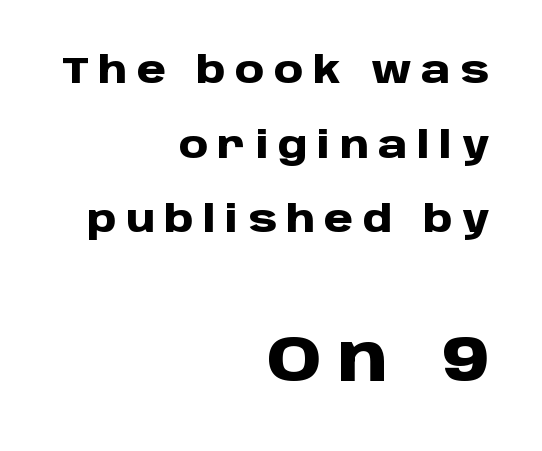
The image shows 65 px heavy sans-serif type, upright; set right-aligned, loose line spacing (2.02x), unusually wide letter spacing (+0.26 em), not underlined; the second (bottom) block is 1.76x larger; low stroke contrast and a large x-height.
